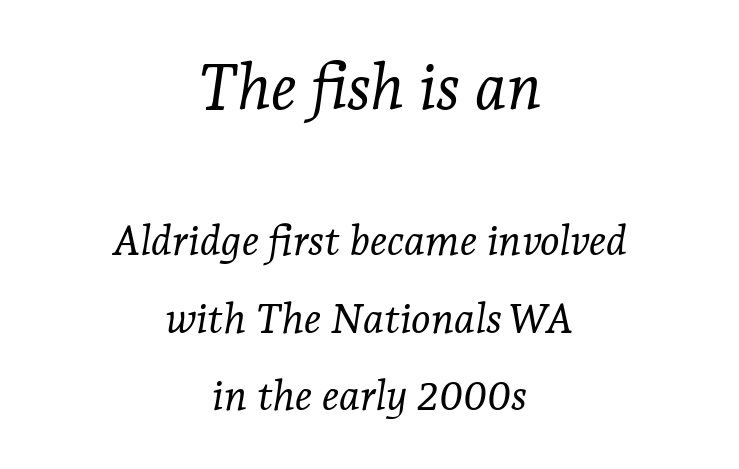
Q: Is the text bold? A: No.
Q: Is the text italic (slanted)? A: Yes, it leans right by about 7 degrees.
Q: Is the typeface a serif or a sans-serif typeface? A: Serif.
Q: Is the text underlined? A: No.
Q: How is the paragraph aligned? A: Centered.
Q: Is the spacing between letters normal or unusually wide? A: Normal.
Q: Which block of text is set in a larger size, the first (top) or the second (bottom)? A: The first (top) one.
Q: Width (condensed, normal, or wide)? A: Normal.
Q: Stroke contrast? A: Low.
Q: x-height? A: Medium.
Q: Monospaced? A: No.
